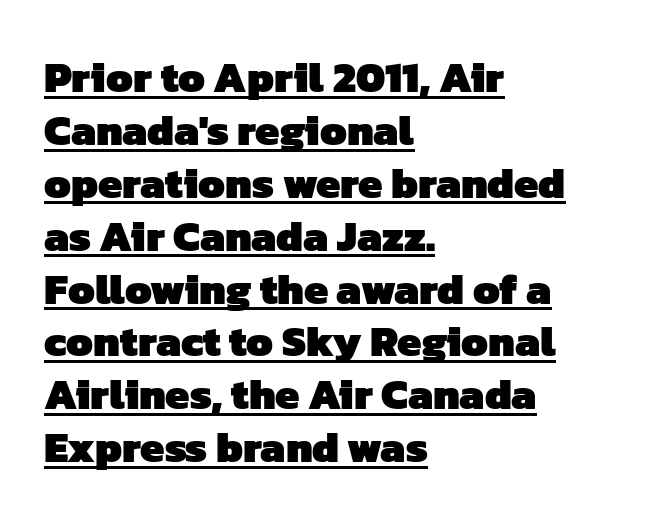
Q: Is the text bold? A: Yes.
Q: Is the typeface a serif or a sans-serif typeface? A: Sans-serif.
Q: Is the text underlined? A: Yes.
Q: How is the paragraph aligned? A: Left-aligned.
Q: Is the spacing between letters normal or unusually wide? A: Normal.
Q: Width (condensed, normal, or wide)? A: Normal.
Q: Stroke contrast? A: Low.
Q: x-height? A: Medium.
Q: Monospaced? A: No.
